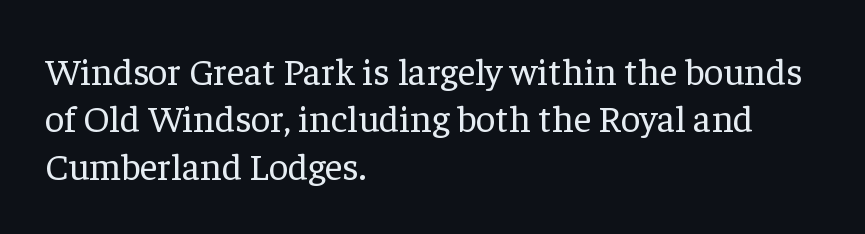
Q: Is the text bold? A: No.
Q: Is the text italic (slanted)? A: No, it is upright.
Q: Is the typeface a serif or a sans-serif typeface? A: Serif.
Q: Is the text underlined? A: No.
Q: How is the paragraph aligned? A: Left-aligned.
Q: Is the spacing between letters normal or unusually wide? A: Normal.
Q: Is the spacing between lines tight, normal or loose? A: Normal.
Q: Width (condensed, normal, or wide)? A: Normal.
Q: Stroke contrast? A: Low.
Q: x-height? A: Medium.
Q: Monospaced? A: No.
